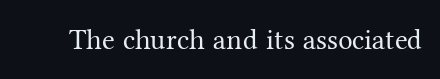
Quick note: underline off. The rendering keeps characters at their native spacing. Weight: not bold — regular or lighter. A typesetter would label this face a serif. Quick note: not italic, upright. Note the varied advance widths — an 'i' is clearly narrower than an 'm'.
